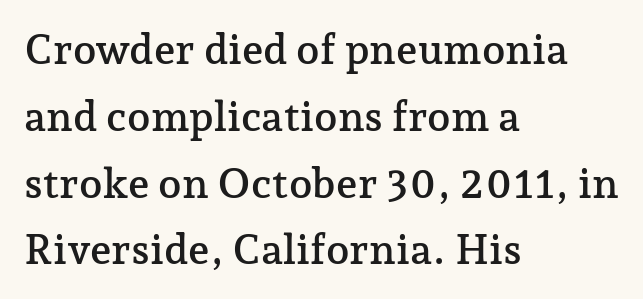
Q: Is the text italic (slanted)? A: No, it is upright.
Q: Is the typeface a serif or a sans-serif typeface? A: Serif.
Q: Is the text underlined? A: No.
Q: How is the paragraph aligned? A: Left-aligned.
Q: Is the spacing between letters normal or unusually wide? A: Normal.
Q: Is the spacing between lines tight, normal or loose? A: Normal.
Q: Width (condensed, normal, or wide)? A: Normal.
Q: Stroke contrast? A: Low.
Q: x-height? A: Medium.
Q: Monospaced? A: No.
